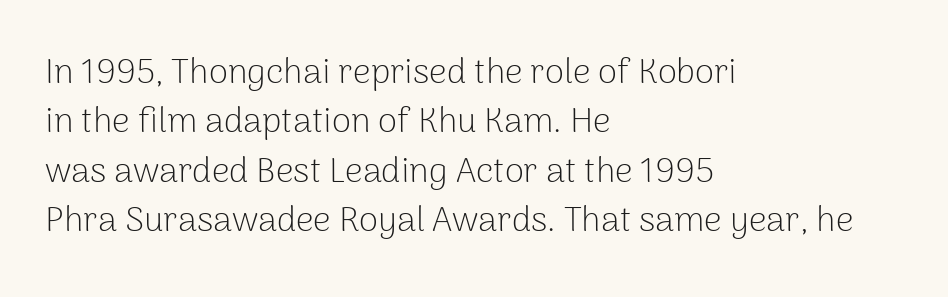
{"serif": "no", "italic": "no", "bold": "no", "weight": "light", "width": "normal", "stroke_contrast": "low", "x_height": "medium", "monospaced": "no", "underline": "no", "align": "left", "line_spacing": "normal", "line_spacing_ratio": 1.41, "letter_spacing": "normal", "letter_spacing_em": 0.0, "glyph_px": 35}
